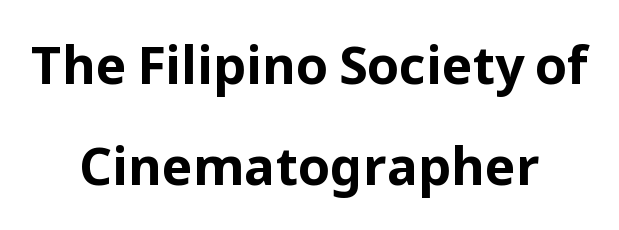
This rendering leaves character spacing at its baseline value. Interline gaps are noticeably wide in this sample. Do the characters align in a grid? No, the font is proportional. Italic? Not at all — the glyphs are vertical. Type without underlining.
